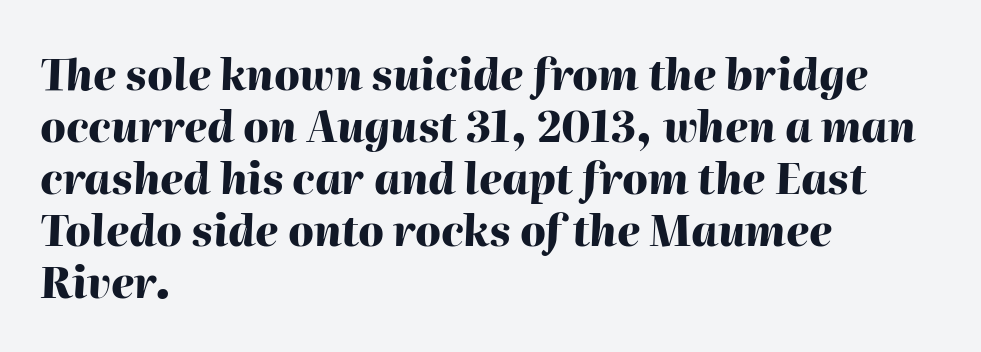
Q: Is the text bold? A: Yes.
Q: Is the text italic (slanted)? A: Yes, it leans right by about 2 degrees.
Q: Is the text underlined? A: No.
Q: How is the paragraph aligned? A: Left-aligned.
Q: Is the spacing between letters normal or unusually wide? A: Normal.
Q: Width (condensed, normal, or wide)? A: Normal.
Q: Stroke contrast? A: High.
Q: x-height? A: Medium.
Q: Monospaced? A: No.
